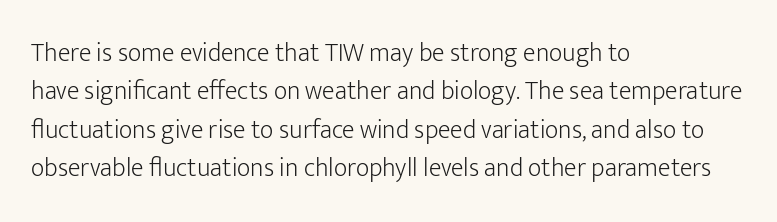
Leftover space on each line is placed entirely after the last word. The font sits on the lighter half of the weight spectrum, regular included. Here the glyphs are tracked normally, forming tight word shapes. Evenly set lines give the paragraph a standard silhouette. The area under the type is left untouched. The letters stand upright; this is a roman face.
